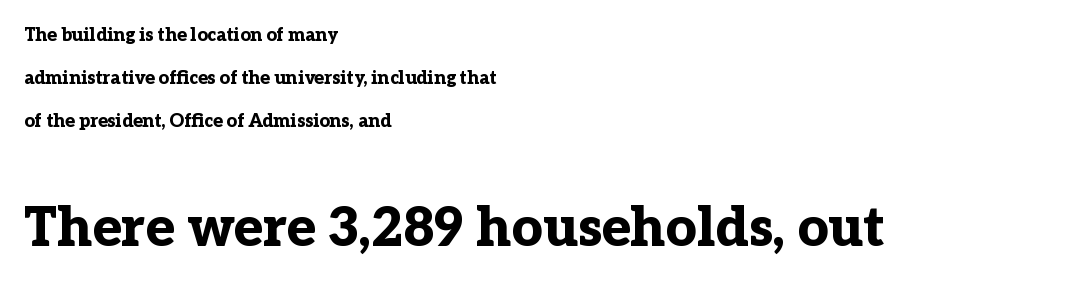
The image shows 54 px bold serif type, upright; set left-aligned, loose line spacing (2.4x), normal letter spacing, not underlined; the second (bottom) block is 3.0x larger; low stroke contrast and a medium x-height.
